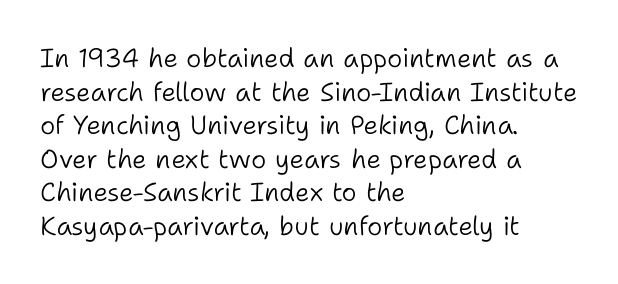
{"italic": "no", "bold": "no", "underline": "no", "align": "left", "line_spacing": "normal", "line_spacing_ratio": 1.29, "letter_spacing": "normal", "letter_spacing_em": 0.0, "glyph_px": 26}
